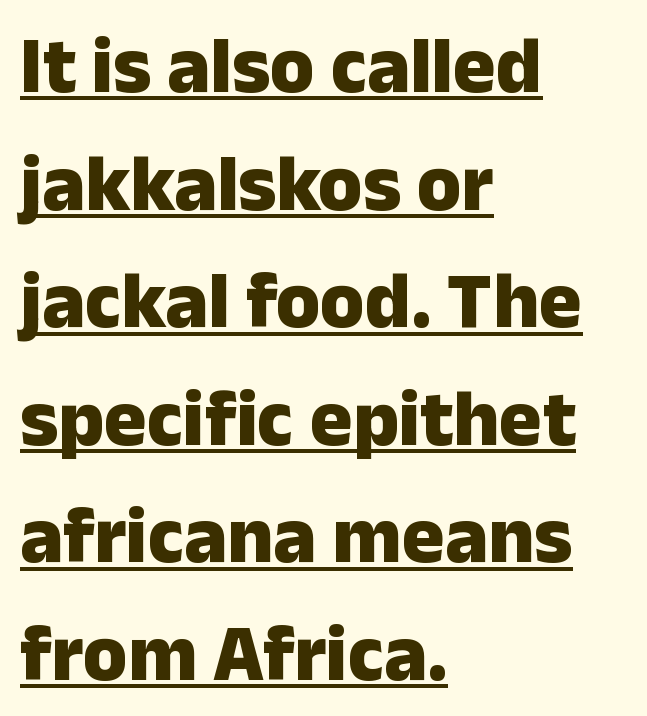
Q: Is the text bold? A: Yes.
Q: Is the text italic (slanted)? A: No, it is upright.
Q: Is the typeface a serif or a sans-serif typeface? A: Sans-serif.
Q: Is the text underlined? A: Yes.
Q: How is the paragraph aligned? A: Left-aligned.
Q: Is the spacing between letters normal or unusually wide? A: Normal.
Q: Is the spacing between lines tight, normal or loose? A: Normal.
Q: Width (condensed, normal, or wide)? A: Normal.
Q: Stroke contrast? A: Low.
Q: x-height? A: Medium.
Q: Monospaced? A: No.
